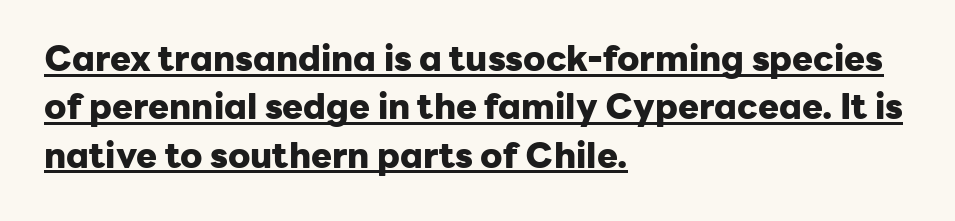
Successive baselines arrive at the customary interval. Unlike a traditional serif, this face leaves its strokes unadorned. You can tell it's not italic because the verticals are truly vertical. Students, this is bold: see how much ink each stroke carries.
